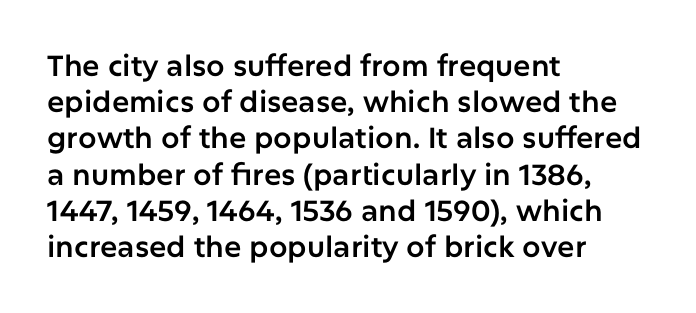
{"serif": "no", "italic": "no", "width": "normal", "stroke_contrast": "low", "x_height": "medium", "monospaced": "no", "underline": "no", "align": "left", "line_spacing": "normal", "line_spacing_ratio": 1.25, "letter_spacing": "normal", "letter_spacing_em": 0.0, "glyph_px": 29}
